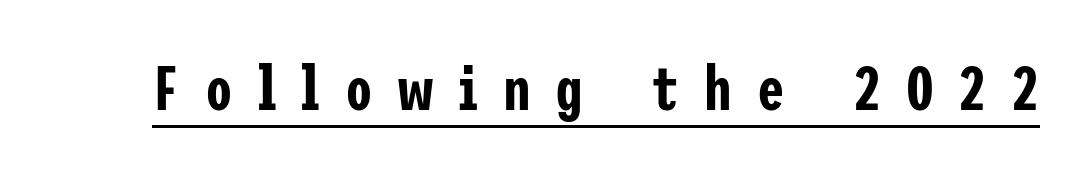
{"serif": "no", "italic": "no", "width": "condensed", "stroke_contrast": "low", "x_height": "medium", "underline": "yes", "letter_spacing": "wide", "letter_spacing_em": 0.4, "glyph_px": 62}
